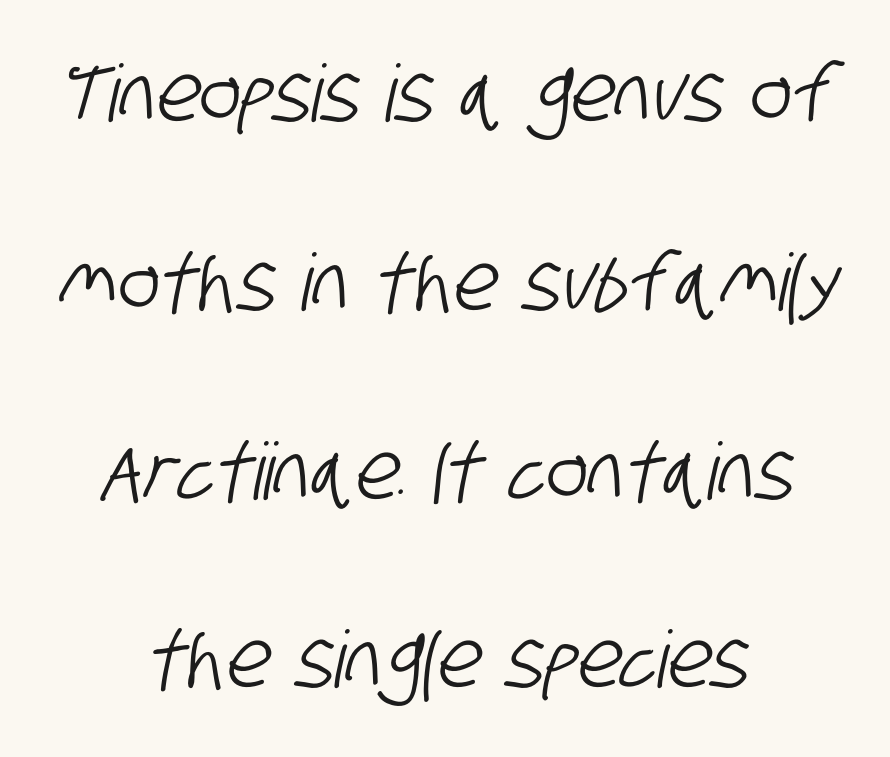
The image shows 79 px condensed sans-serif type; set centered, loose line spacing (2.39x), normal letter spacing, not underlined; low stroke contrast and a large x-height.
